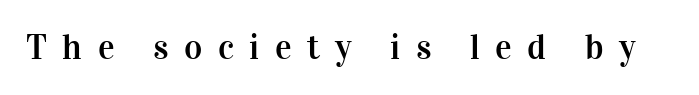
The image shows 35 px serif type, upright; set unusually wide letter spacing (+0.44 em), not underlined; high stroke contrast and a medium x-height.
